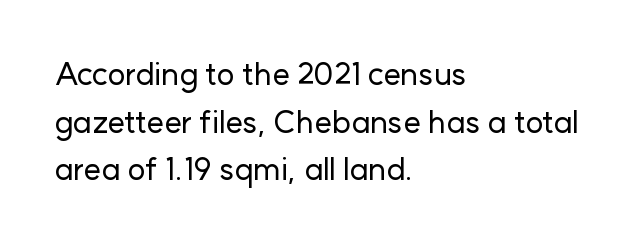
The image shows 31 px sans-serif type, upright; set left-aligned, normal line spacing (1.54x), normal letter spacing, not underlined; low stroke contrast and a medium x-height.
